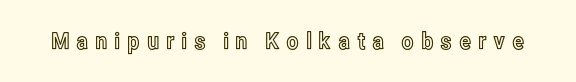
{"italic": "no", "underline": "no", "letter_spacing": "wide", "letter_spacing_em": 0.28, "glyph_px": 23}
